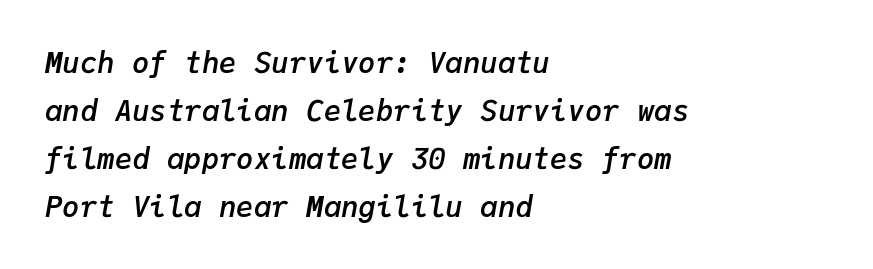
{"italic": "yes", "lean": "right", "slant_degrees": 9, "bold": "semi", "weight": "semibold", "width": "normal", "stroke_contrast": "low", "x_height": "medium", "monospaced": "yes", "underline": "no", "align": "left", "line_spacing": "normal", "line_spacing_ratio": 1.65, "letter_spacing": "normal", "letter_spacing_em": 0.0, "glyph_px": 29}
